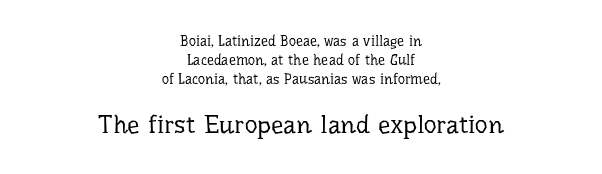
{"italic": "no", "bold": "no", "underline": "no", "align": "center", "line_spacing": "normal", "line_spacing_ratio": 1.36, "letter_spacing": "normal", "letter_spacing_em": 0.0, "larger_block": "second", "size_ratio": 1.79, "glyph_px": 25}
